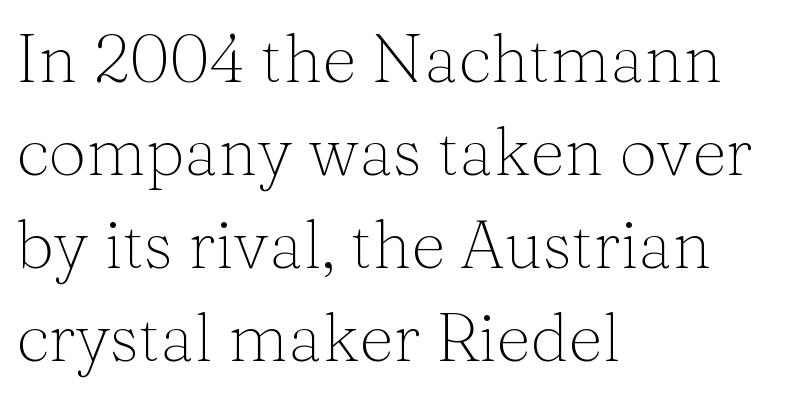
Is the letter spacing exaggerated? No — it looks like the ordinary default. How would I describe the line gaps? Plain and ordinary. This is serif lettering, the kind often seen in printed books. A light-to-regular cut is what we see here. Typeset ragged right — the left edge is the straight one. A bare baseline throughout the passage.
